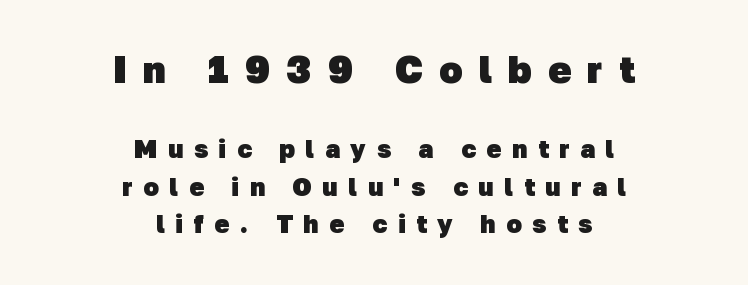
Q: Is the text bold? A: Yes.
Q: Is the typeface a serif or a sans-serif typeface? A: Sans-serif.
Q: Is the text underlined? A: No.
Q: How is the paragraph aligned? A: Centered.
Q: Is the spacing between letters normal or unusually wide? A: Unusually wide.
Q: Is the spacing between lines tight, normal or loose? A: Normal.
Q: Which block of text is set in a larger size, the first (top) or the second (bottom)? A: The first (top) one.
Q: Width (condensed, normal, or wide)? A: Normal.
Q: Stroke contrast? A: Low.
Q: x-height? A: Medium.
Q: Monospaced? A: No.
